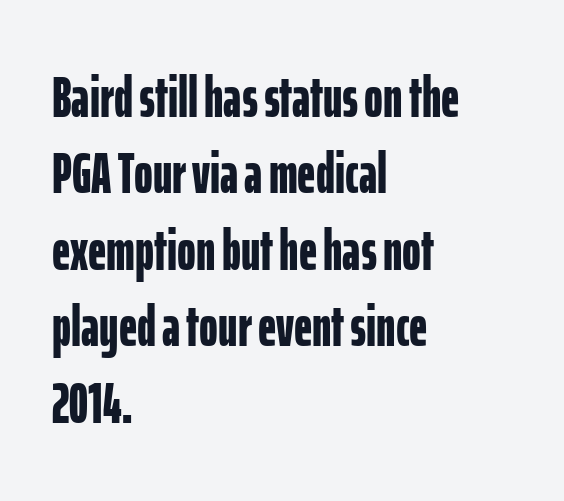
The image shows 57 px bold, condensed sans-serif type, upright; set left-aligned, normal line spacing (1.34x), normal letter spacing, not underlined; low stroke contrast and a medium x-height.
